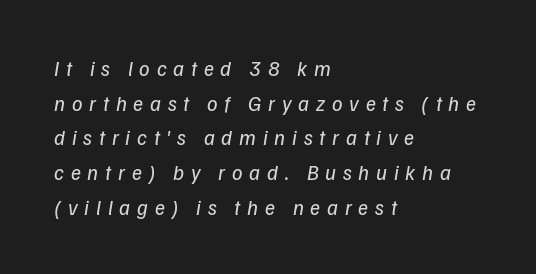
No word sits above an underline. Students, observe: this is what conventionally led text looks like. How are the letters spaced? Widely, with obvious added tracking. Layout note: lines flush left.
